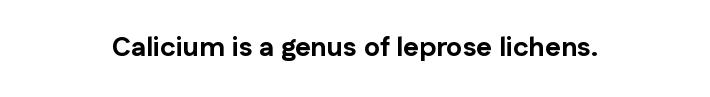
{"italic": "no", "bold": "yes", "underline": "no", "align": "center", "letter_spacing": "normal", "letter_spacing_em": 0.0, "glyph_px": 27}
